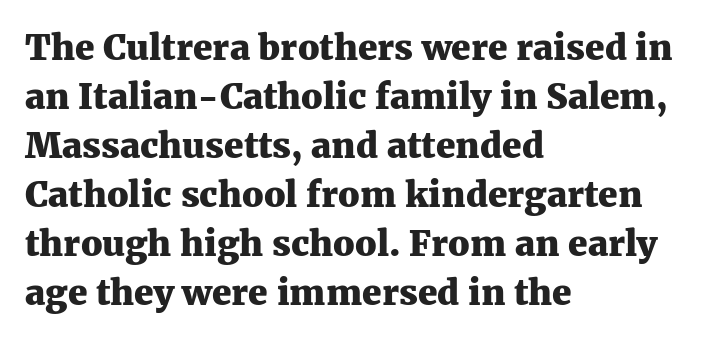
Serifs: yes, visible at the terminals of the letterforms. The characters look thick and weighty, a clear bold. Nobody drew a line under any word here. Spacing verdict: proportional, widths tailored to each character. The typesetter chose a ragged-right arrangement here. No italicization has been applied; the sample stays upright.
